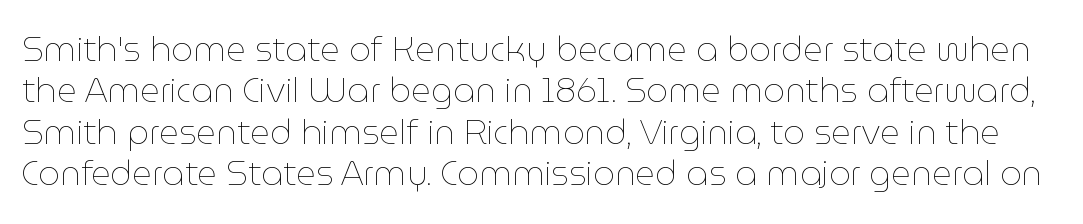
Q: Is the text bold? A: No.
Q: Is the text italic (slanted)? A: No, it is upright.
Q: Is the text underlined? A: No.
Q: Is the spacing between letters normal or unusually wide? A: Normal.
Q: Width (condensed, normal, or wide)? A: Normal.
Q: Stroke contrast? A: Low.
Q: x-height? A: Medium.
Q: Monospaced? A: No.
